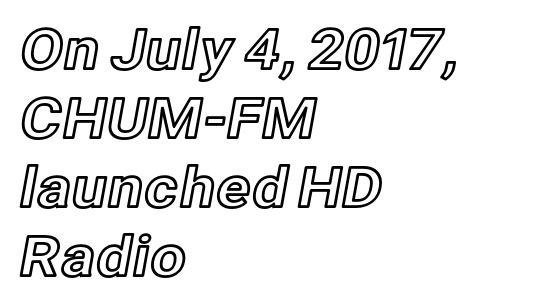
The image shows 56 px text type; set left-aligned, line spacing 1.23x, normal letter spacing, not underlined; a medium x-height.
